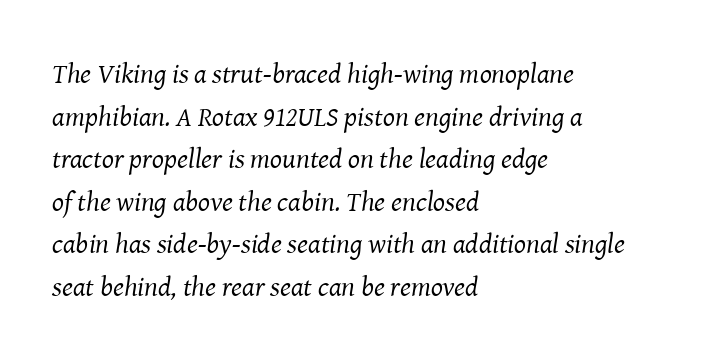
A bare baseline throughout the passage. Examine the stroke ends and you'll spot serifs. This sample keeps an unexceptional amount of space between lines. A typesetter would call this zero additional tracking.
